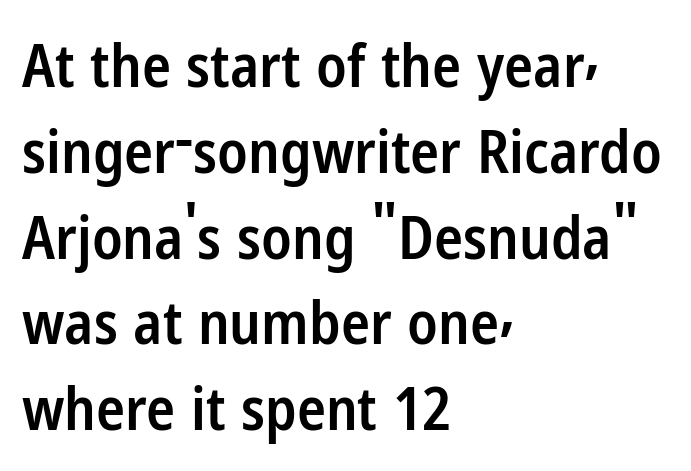
Q: Is the text bold? A: Semi-bold.
Q: Is the text italic (slanted)? A: No, it is upright.
Q: Is the typeface a serif or a sans-serif typeface? A: Sans-serif.
Q: Is the text underlined? A: No.
Q: How is the paragraph aligned? A: Left-aligned.
Q: Is the spacing between letters normal or unusually wide? A: Normal.
Q: Is the spacing between lines tight, normal or loose? A: Normal.
Q: Width (condensed, normal, or wide)? A: Condensed.
Q: Stroke contrast? A: Low.
Q: x-height? A: Medium.
Q: Monospaced? A: No.
